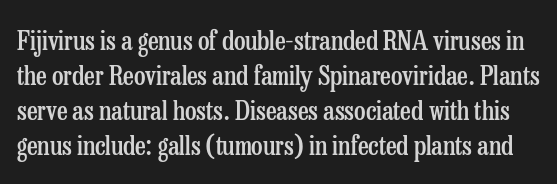
The axis of the letterforms is exactly vertical. These lines carry some extra weight — a demibold, not a full bold. The area under the type is left untouched. Characters follow at the spacing the type designer built in. The rows are spaced the way most documents space them.
